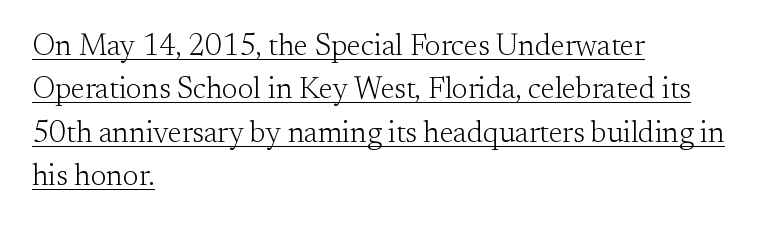
{"serif": "yes", "italic": "no", "bold": "no", "weight": "light", "width": "normal", "stroke_contrast": "medium", "x_height": "small", "monospaced": "no", "underline": "yes", "align": "left", "line_spacing": "normal", "line_spacing_ratio": 1.45, "letter_spacing": "normal", "letter_spacing_em": 0.0, "glyph_px": 30}
